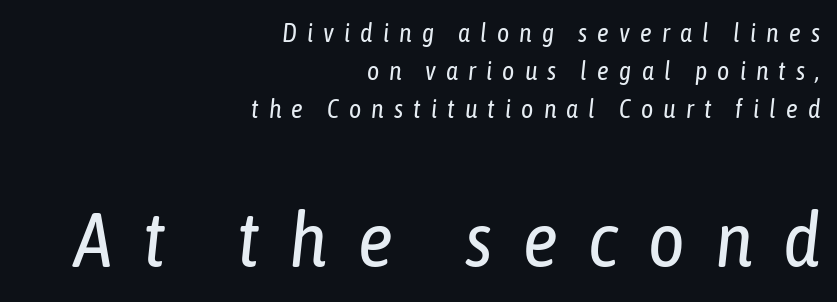
The glyphs look as if they've been sheared to an angle. The passage shown is typed in a proportional face where columns would drift. The ragged edge is on the left, which tells us the setting is flush right. The characters are drawn with everyday or finer stroke widths. A bare baseline throughout the passage.
